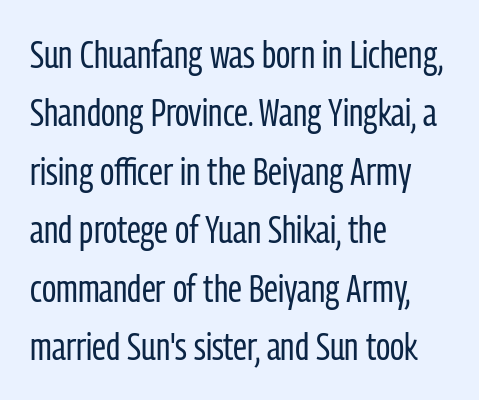
This is sans-serif lettering, the kind often seen on screens and signage. The type sits square on the baseline with zero lean. The paragraph has a hard left edge and a soft right edge. Letter spacing: default. The passage shown is typed in a proportional face where columns would drift. The block of text has a typical density, with ordinary space between rows.
